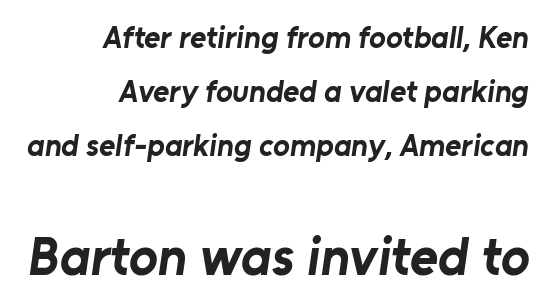
{"serif": "no", "bold": "yes", "weight": "bold", "width": "normal", "stroke_contrast": "low", "x_height": "medium", "monospaced": "no", "underline": "no", "align": "right", "line_spacing_ratio": 1.74, "letter_spacing": "normal", "letter_spacing_em": 0.0, "larger_block": "second", "size_ratio": 1.74, "glyph_px": 54}
